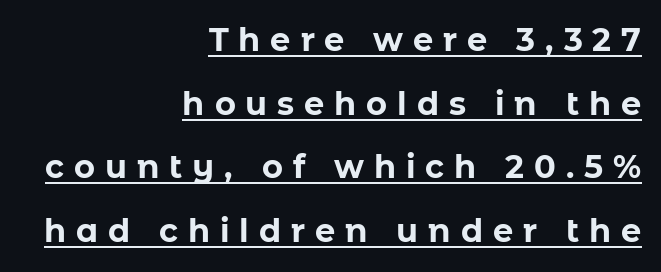
The image shows 32 px bold sans-serif type, upright; set right-aligned, loose line spacing (1.99x), unusually wide letter spacing (+0.31 em), underlined; low stroke contrast and a medium x-height.
